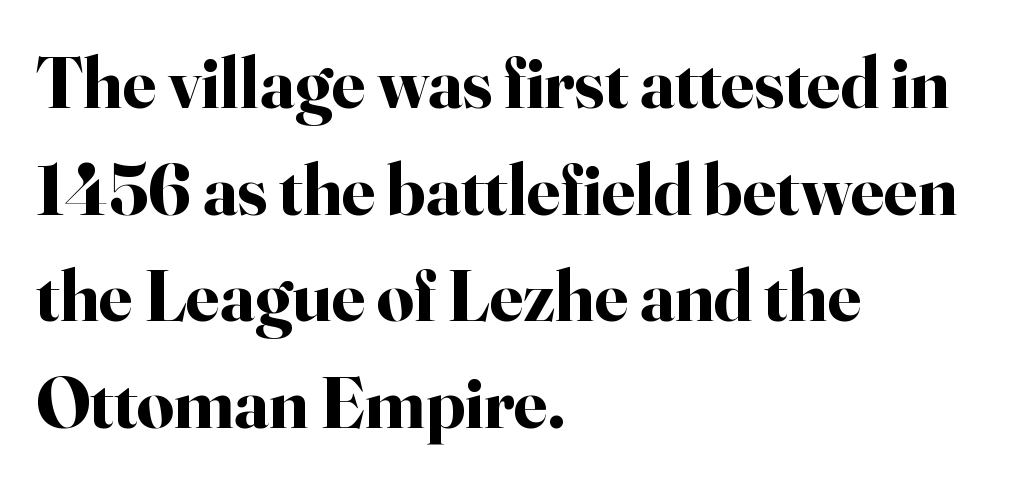
{"serif": "yes", "italic": "no", "bold": "yes", "weight": "bold", "width": "normal", "stroke_contrast": "high", "x_height": "small", "monospaced": "no", "underline": "no", "align": "left", "line_spacing": "normal", "line_spacing_ratio": 1.46, "letter_spacing": "normal", "letter_spacing_em": 0.0, "glyph_px": 73}
